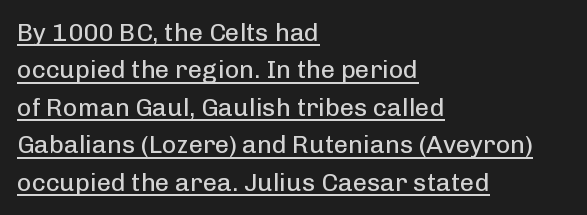
Tracking value appears to be zero — textbook default spacing. Regular leading. Descenders here cross a horizontal rule under the line. Is the block centered? No — it sits flush against the left margin. Vertical strokes here are truly vertical.
